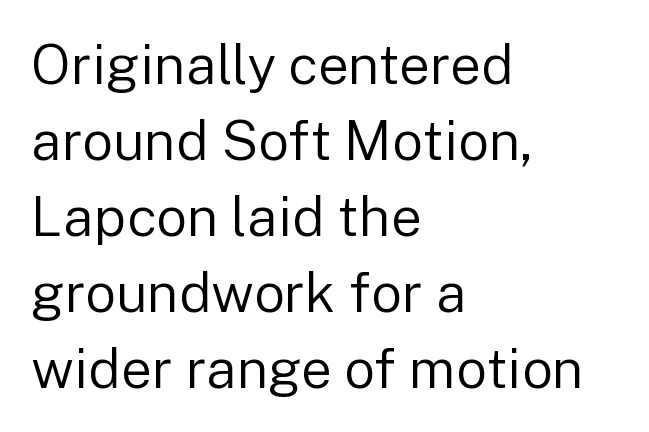
Looks like regular typesetting: each glyph gets only the width it needs. The lettering stays uniformly vertical, giving the passage a roman look. Note: no serifs on the glyphs. Stroke mass is kept to a normal reading level or below.
